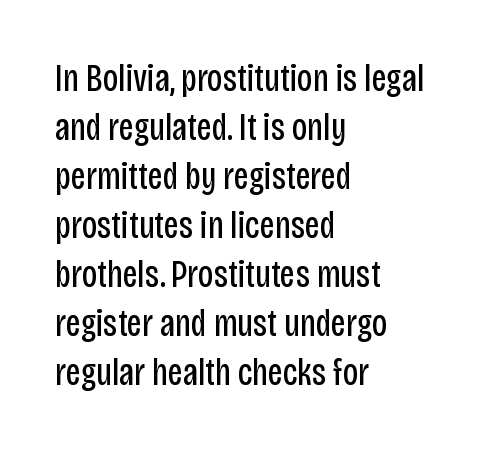
The type sits square on the baseline with zero lean. The specimen omits any rule beneath the text block's lines. Look at the tracking — it's just the regular setting, nothing added. The letterforms sit at book weight or below. Spacing verdict: proportional, widths tailored to each character.
